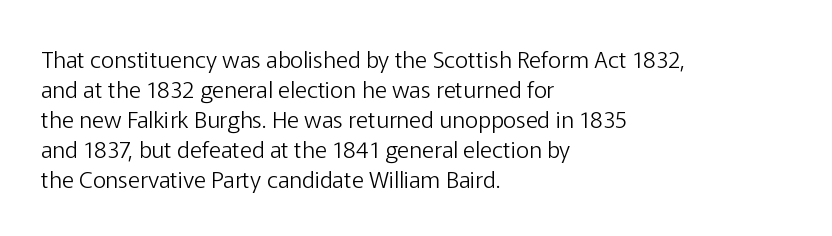
The lines are quadded left. The font sits on the lighter half of the weight spectrum, regular included. Tracking here is standard; glyphs follow each other at the usual distance. Italic? Not at all — the glyphs are vertical. Rule under the text: the space is simply empty.
